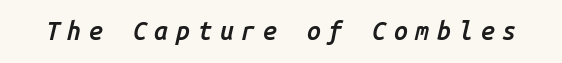
{"italic": "yes", "lean": "right", "slant_degrees": 14, "bold": "semi", "underline": "no", "letter_spacing": "wide", "letter_spacing_em": 0.31, "glyph_px": 25}
